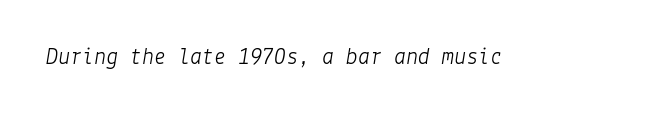
The image shows 24 px text type, italic (leaning right); set normal letter spacing, not underlined.
